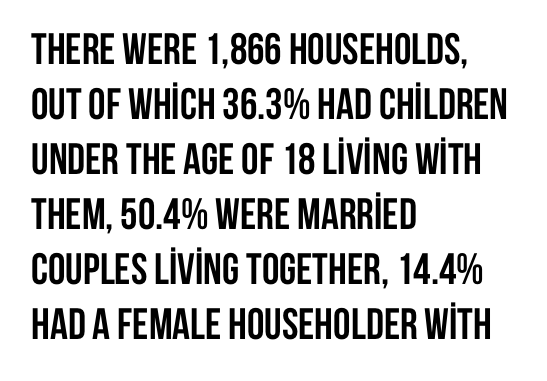
{"serif": "no", "italic": "no", "bold": "yes", "weight": "semibold", "width": "condensed", "stroke_contrast": "low", "x_height": "large", "monospaced": "no", "underline": "no", "align": "left", "line_spacing": "normal", "line_spacing_ratio": 1.25, "letter_spacing": "normal", "letter_spacing_em": 0.0, "glyph_px": 44}
